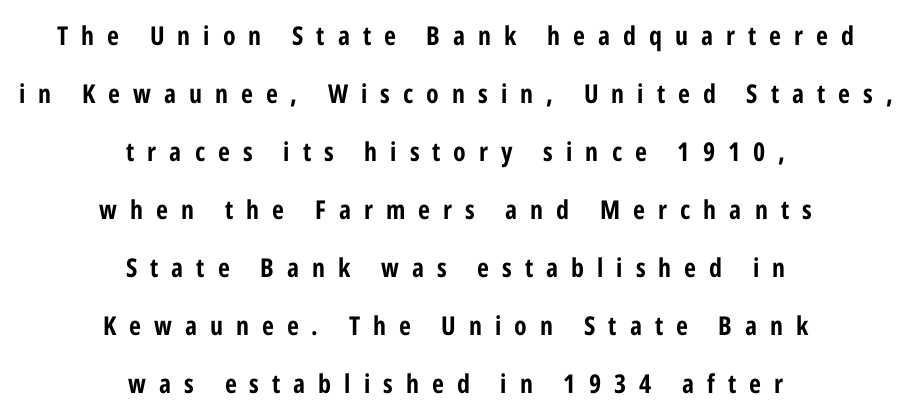
{"italic": "no", "bold": "yes", "underline": "no", "align": "center", "line_spacing": "loose", "line_spacing_ratio": 2.23, "letter_spacing": "wide", "letter_spacing_em": 0.5, "glyph_px": 26}
